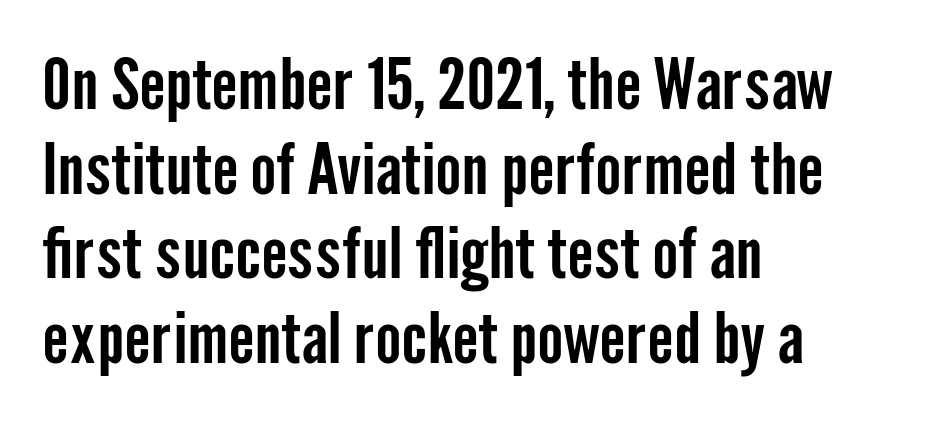
{"serif": "no", "italic": "no", "width": "condensed", "stroke_contrast": "low", "x_height": "medium", "monospaced": "no", "underline": "no", "align": "left", "line_spacing_ratio": 1.21, "letter_spacing": "normal", "letter_spacing_em": 0.0, "glyph_px": 70}
